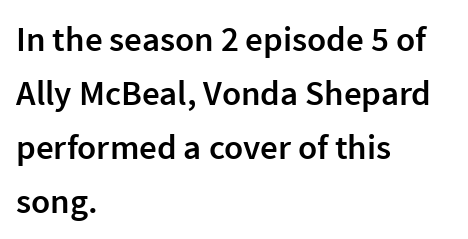
Q: Is the text bold? A: Semi-bold.
Q: Is the text italic (slanted)? A: No, it is upright.
Q: Is the typeface a serif or a sans-serif typeface? A: Sans-serif.
Q: Is the text underlined? A: No.
Q: How is the paragraph aligned? A: Left-aligned.
Q: Is the spacing between letters normal or unusually wide? A: Normal.
Q: Is the spacing between lines tight, normal or loose? A: Normal.
Q: Width (condensed, normal, or wide)? A: Normal.
Q: x-height? A: Medium.
Q: Monospaced? A: No.
